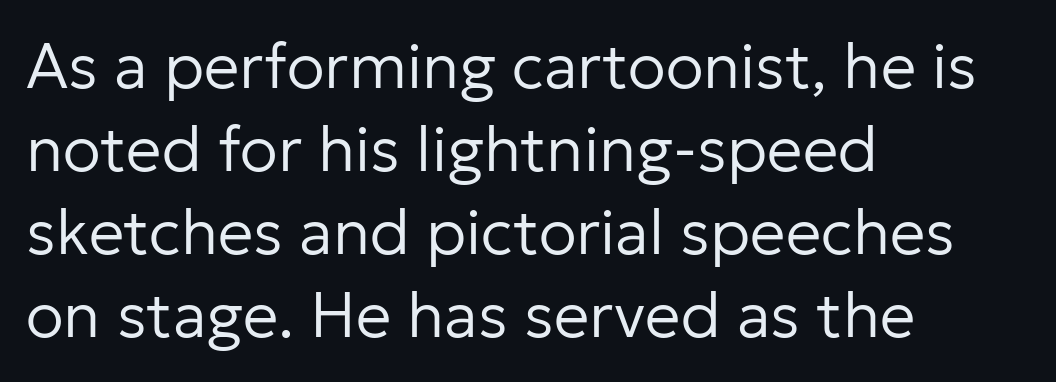
Teacher's note: observe the even left margin — that is flush-left alignment. A roman cut, with each character standing at attention. Just letters on the line, the space beneath them empty. Letter spacing: default.
